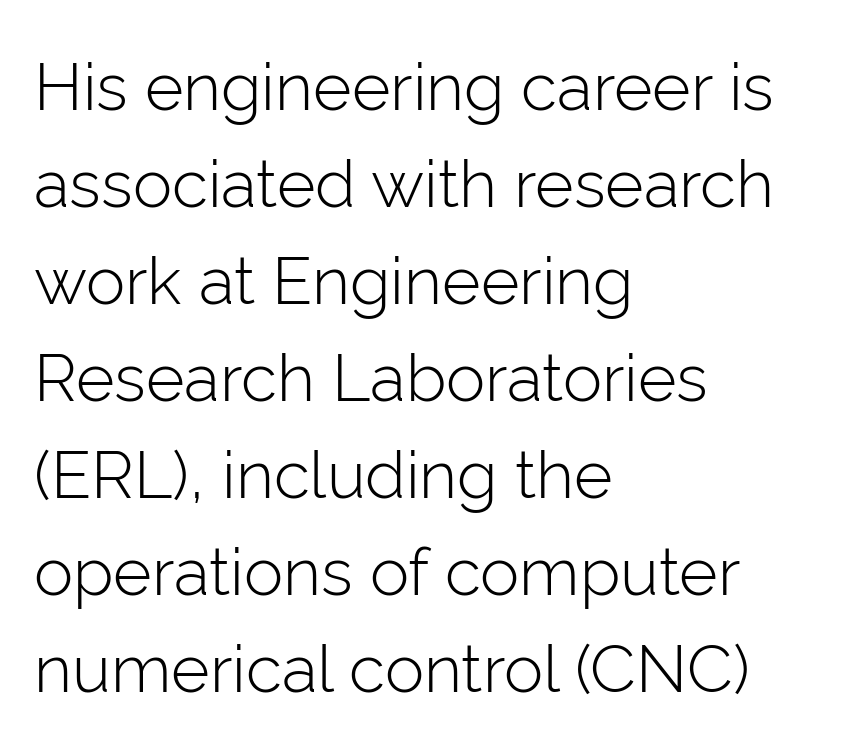
The image shows 66 px light sans-serif type, upright; set left-aligned, normal line spacing (1.47x), normal letter spacing, not underlined; low stroke contrast and a medium x-height.
